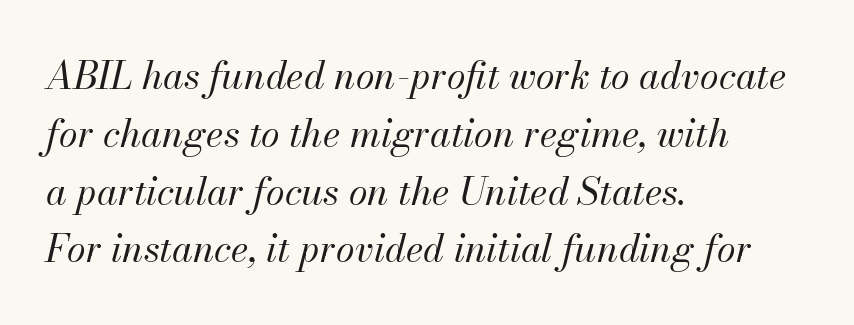
{"italic": "yes", "lean": "right", "slant_degrees": 13, "bold": "no", "weight": "regular", "width": "normal", "stroke_contrast": "medium", "x_height": "small", "monospaced": "no", "underline": "no", "align": "left", "line_spacing": "normal", "line_spacing_ratio": 1.52, "letter_spacing": "normal", "letter_spacing_em": 0.0, "glyph_px": 38}
